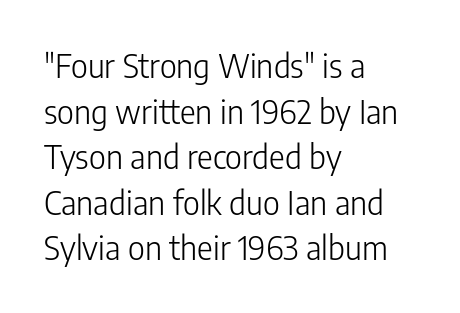
{"serif": "no", "italic": "no", "bold": "no", "weight": "light", "width": "condensed", "stroke_contrast": "low", "x_height": "medium", "monospaced": "no", "underline": "no", "align": "left", "line_spacing": "normal", "line_spacing_ratio": 1.38, "letter_spacing": "normal", "letter_spacing_em": 0.0, "glyph_px": 33}
